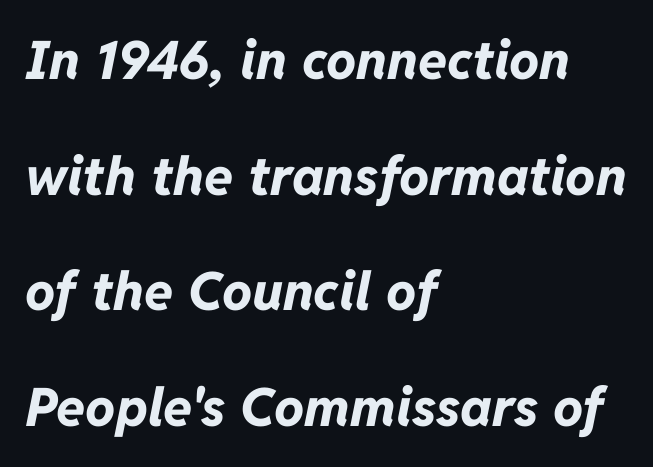
Q: Is the text bold? A: Yes.
Q: Is the text italic (slanted)? A: Yes, it leans right by about 11 degrees.
Q: Is the text underlined? A: No.
Q: How is the paragraph aligned? A: Left-aligned.
Q: Is the spacing between letters normal or unusually wide? A: Normal.
Q: Is the spacing between lines tight, normal or loose? A: Loose.
Q: Width (condensed, normal, or wide)? A: Normal.
Q: Stroke contrast? A: Low.
Q: x-height? A: Medium.
Q: Monospaced? A: No.
